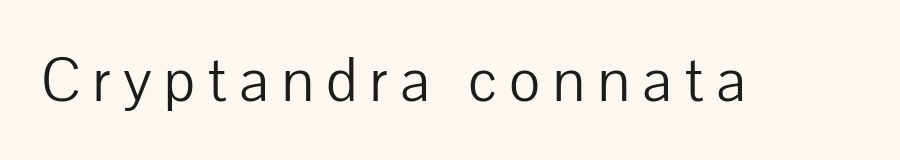
The image shows 60 px light sans-serif type, upright; set unusually wide letter spacing (+0.21 em), not underlined; low stroke contrast and a medium x-height.
